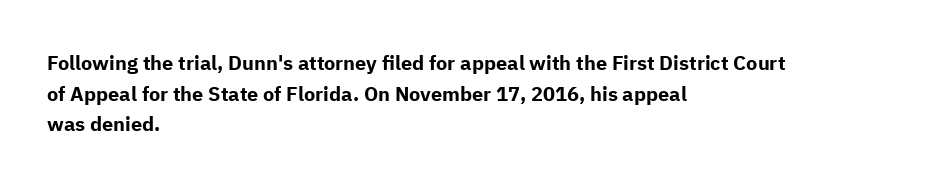
The image shows 20 px bold type, upright; set left-aligned, normal line spacing (1.53x), normal letter spacing, not underlined.
